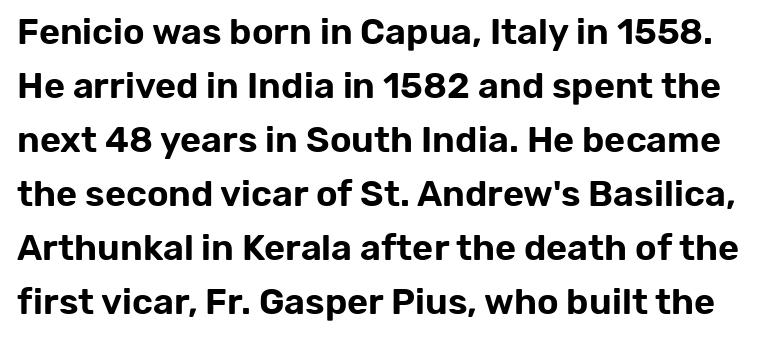
Honestly, there is no underline to notice here at all. Compared with typical body copy, the letter spacing here is the same. Ascenders rise straight up at ninety degrees. Here the designer chose a conventional face with non-uniform glyph widths. Notice how descenders clear the ascenders below comfortably — that's standard leading. Typographically, this falls in the sans-serif category.
